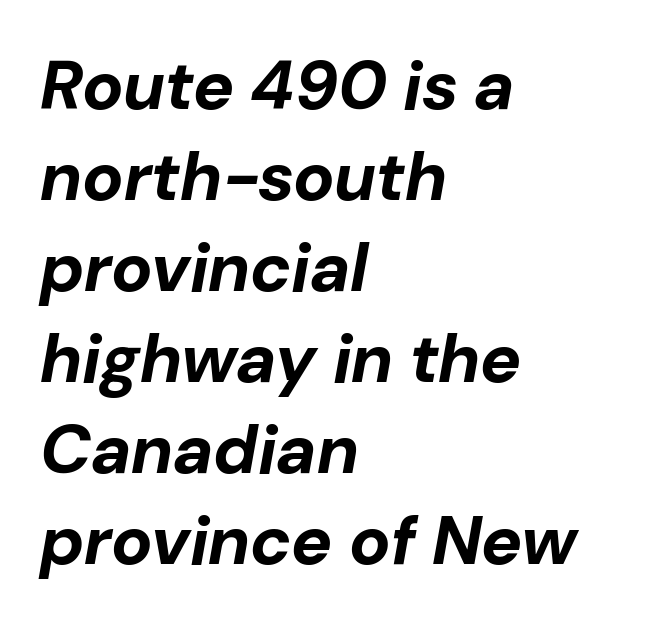
The image shows 69 px bold type, italic (leaning right); set left-aligned, normal line spacing (1.32x), normal letter spacing, not underlined; low stroke contrast and a medium x-height.
